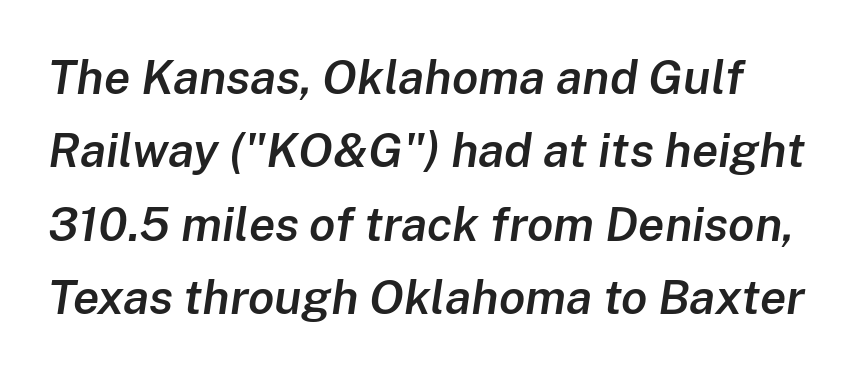
The image shows 48 px semibold type, italic (leaning right); set normal line spacing (1.53x), normal letter spacing, not underlined; low stroke contrast and a medium x-height.
